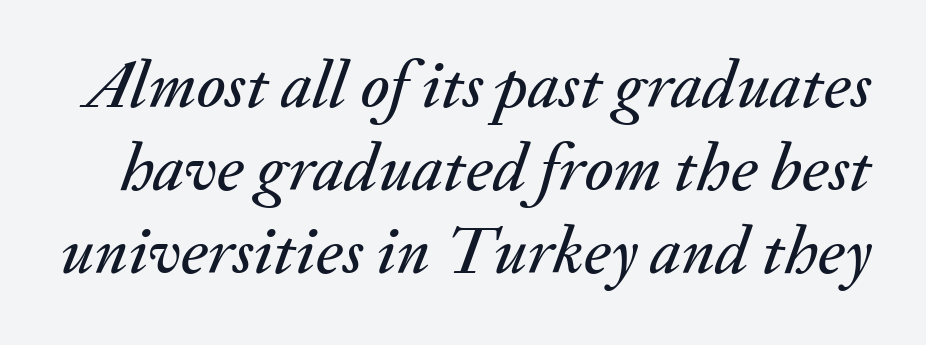
The image shows 68 px text type, italic (leaning right); set line spacing 1.22x, normal letter spacing, not underlined; medium stroke contrast and a small x-height.
